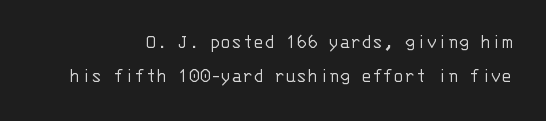
This rendering features lettering with no underline. Summary of weight: not heavy and not bold. Words appear dense and cohesive because spacing is normal. The font's upright variant was chosen for this text.
